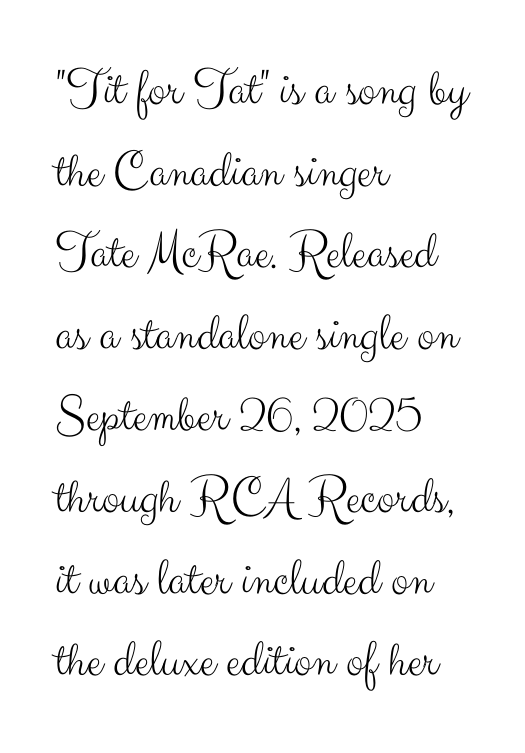
Q: Is the text bold? A: No.
Q: Is the text italic (slanted)? A: Yes.
Q: Is the typeface a serif or a sans-serif typeface? A: Sans-serif.
Q: Is the text underlined? A: No.
Q: How is the paragraph aligned? A: Left-aligned.
Q: Is the spacing between letters normal or unusually wide? A: Normal.
Q: Is the spacing between lines tight, normal or loose? A: Normal.
Q: Width (condensed, normal, or wide)? A: Normal.
Q: Stroke contrast? A: Medium.
Q: x-height? A: Small.
Q: Monospaced? A: No.
